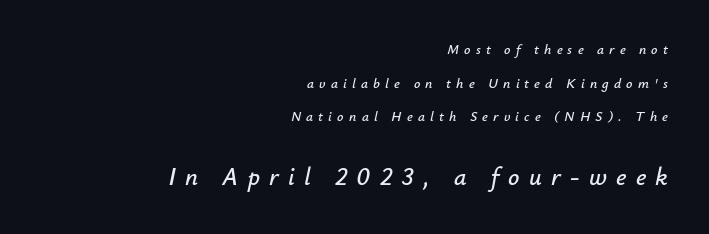
The image shows 25 px text type, italic (leaning right); set right-aligned, loose line spacing (2.4x), unusually wide letter spacing (+0.37 em), not underlined; the second (bottom) block is 1.79x larger.
